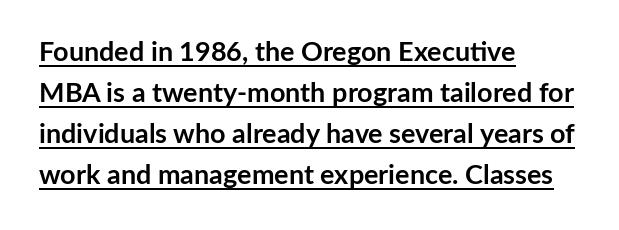
{"italic": "no", "bold": "yes", "underline": "yes", "align": "left", "line_spacing": "normal", "line_spacing_ratio": 1.52, "letter_spacing": "normal", "letter_spacing_em": 0.0, "glyph_px": 27}
